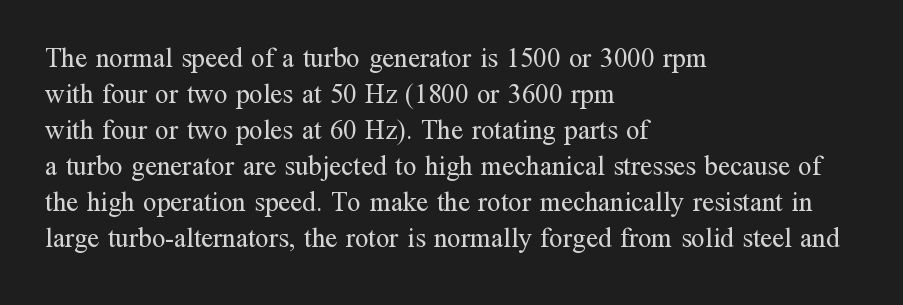
A clean baseline with only descenders dipping below it. The letters stand upright; this is a roman face. The letterforms sit shoulder to shoulder at normal distance. The compositor pushed each line to the left boundary.
